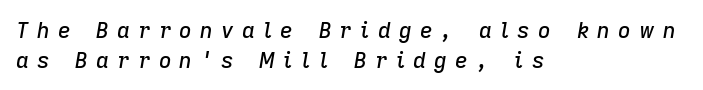
Caption: multi-line text, flush left, ragged right. These lines were composed using italics. Quick note: underline off. Loose tracking; the words dissolve into strings of separated letters. Whoever set this chose a conventional vertical rhythm.
